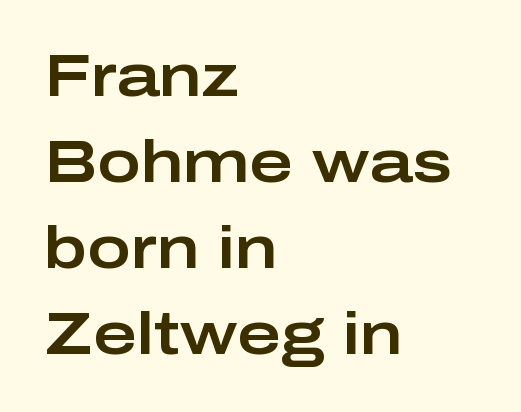
{"serif": "no", "italic": "no", "width": "wide", "stroke_contrast": "low", "x_height": "medium", "monospaced": "no", "underline": "no", "align": "left", "line_spacing": "normal", "line_spacing_ratio": 1.46, "letter_spacing": "normal", "letter_spacing_em": 0.0, "glyph_px": 59}
